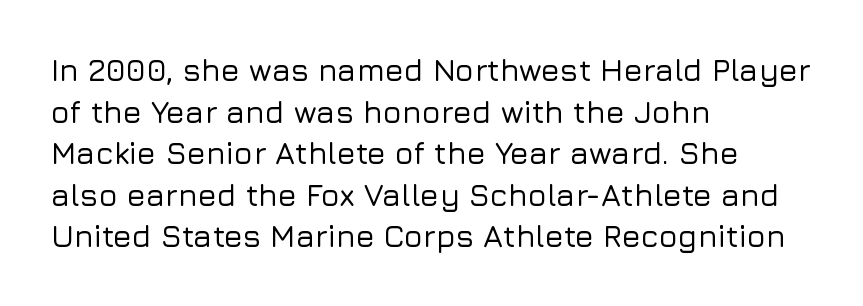
{"serif": "no", "italic": "no", "width": "normal", "stroke_contrast": "low", "x_height": "medium", "monospaced": "no", "underline": "no", "align": "left", "line_spacing": "normal", "line_spacing_ratio": 1.34, "letter_spacing": "normal", "letter_spacing_em": 0.0, "glyph_px": 31}
